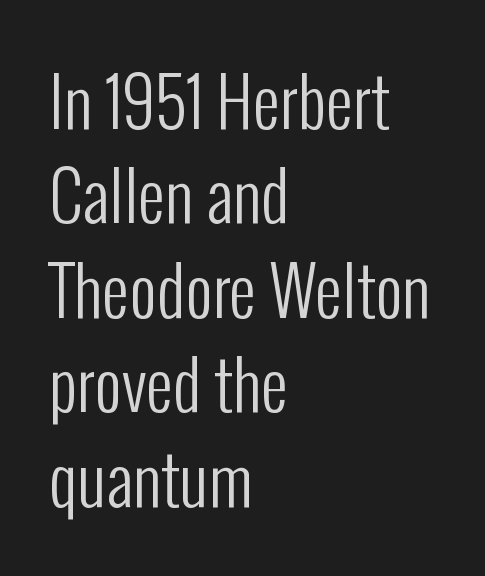
Q: Is the text bold? A: No.
Q: Is the text italic (slanted)? A: No, it is upright.
Q: Is the typeface a serif or a sans-serif typeface? A: Sans-serif.
Q: Is the text underlined? A: No.
Q: How is the paragraph aligned? A: Left-aligned.
Q: Is the spacing between letters normal or unusually wide? A: Normal.
Q: Is the spacing between lines tight, normal or loose? A: Normal.
Q: Width (condensed, normal, or wide)? A: Condensed.
Q: Stroke contrast? A: Low.
Q: x-height? A: Medium.
Q: Monospaced? A: No.
